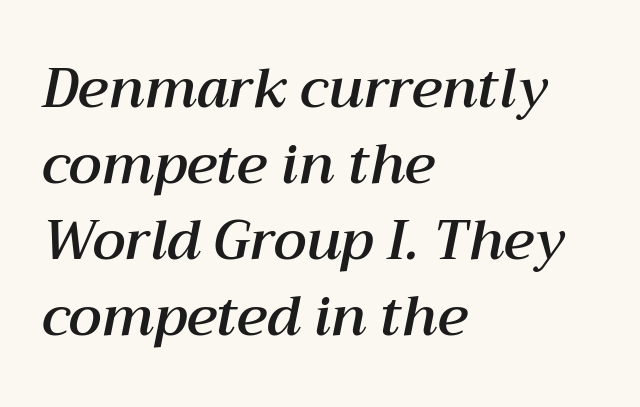
Baseline-to-baseline distance is the conventional proportion of letter height. Is the type slanted? Yes — the strokes lean at a clear angle. The rendering keeps characters at their native spacing. Clear beneath every line of the passage. Is this a fixed-width face? No — the glyphs have proportional, varying widths. Teacher's note: observe the even left margin — that is flush-left alignment.
